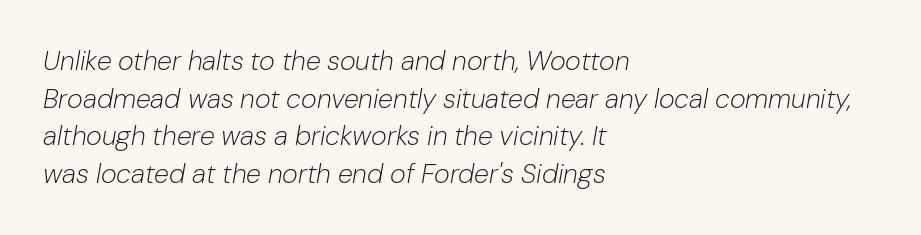
Q: Is the text bold? A: No.
Q: Is the text italic (slanted)? A: Yes, it leans right by about 10 degrees.
Q: Is the text underlined? A: No.
Q: How is the paragraph aligned? A: Left-aligned.
Q: Is the spacing between letters normal or unusually wide? A: Normal.
Q: Is the spacing between lines tight, normal or loose? A: Normal.
